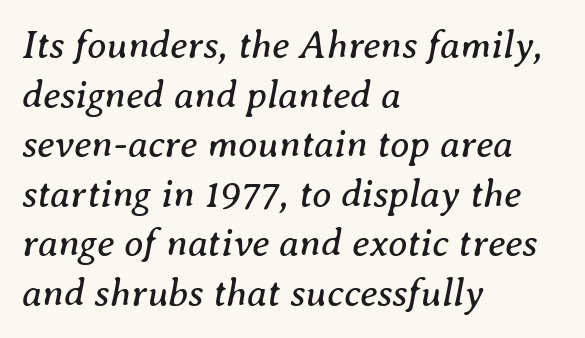
The passage shown stacks its lines at a standard gap. Yep, that's italic — everything's leaning. The font is comparable to plain body text, perhaps lighter. Letterform terminals end in serifs throughout the passage. Inter-character spacing is left at the font's built-in metrics. The face used here is proportionally spaced, like ordinary book or web type.
